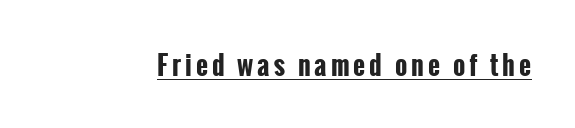
{"italic": "no", "bold": "yes", "underline": "yes", "glyph_px": 26}
